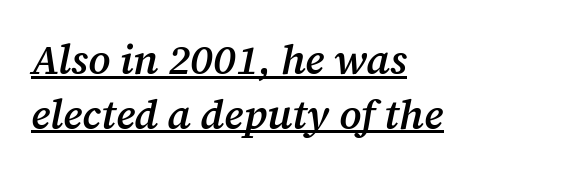
Q: Is the text bold? A: Semi-bold.
Q: Is the text italic (slanted)? A: Yes, it leans right by about 12 degrees.
Q: Is the typeface a serif or a sans-serif typeface? A: Serif.
Q: Is the text underlined? A: Yes.
Q: How is the paragraph aligned? A: Left-aligned.
Q: Is the spacing between letters normal or unusually wide? A: Normal.
Q: Is the spacing between lines tight, normal or loose? A: Normal.
Q: Width (condensed, normal, or wide)? A: Normal.
Q: Stroke contrast? A: Medium.
Q: x-height? A: Medium.
Q: Monospaced? A: No.
